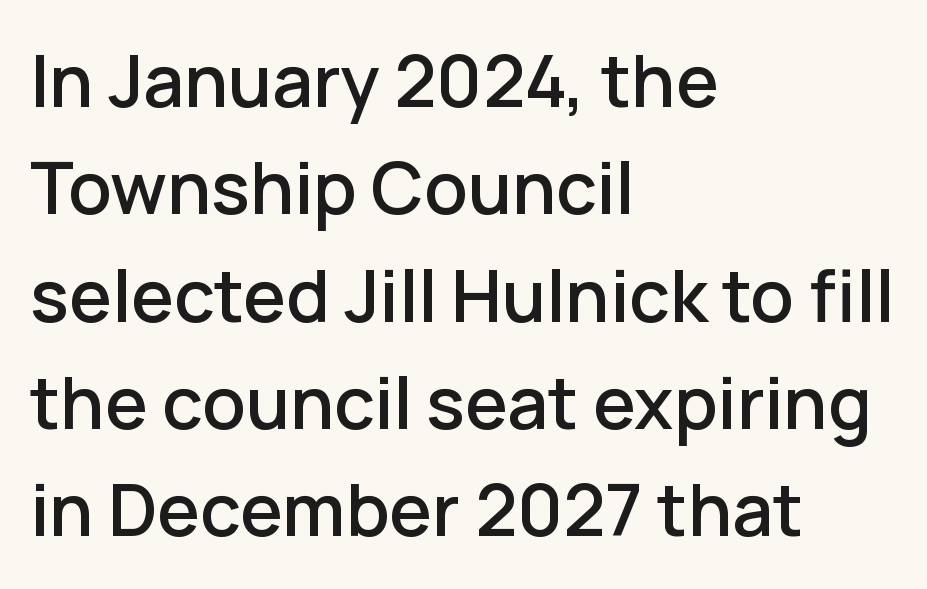
Plain, unruled lines of type. Looks like regular typesetting: each glyph gets only the width it needs. Regarding serifs, this sample does without them. When letters stand straight like this, we call the style roman or upright. How are the letters spaced? Ordinarily, with no added tracking.
